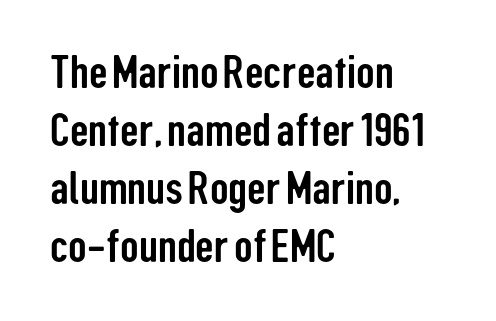
The image shows 46 px condensed sans-serif type, upright; set left-aligned, normal line spacing (1.26x), normal letter spacing, not underlined; low stroke contrast and a medium x-height.
